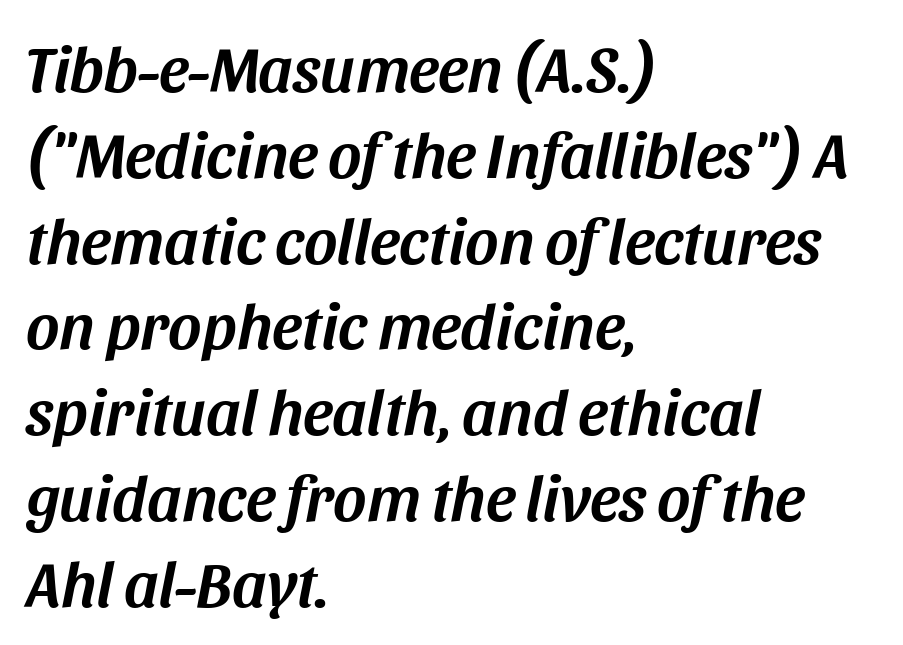
The image shows 64 px text type, italic (leaning right); set left-aligned, normal line spacing (1.34x), normal letter spacing, not underlined; medium stroke contrast and a large x-height.
